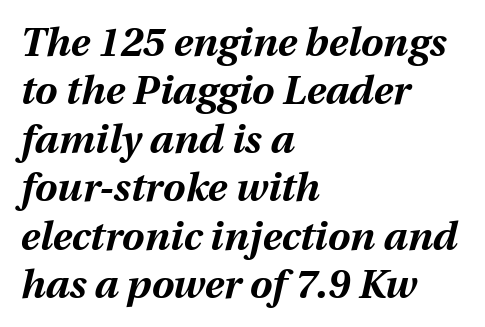
Quick note: underline off. Set as a true bold cut, around the 700 mark. Does the lettering tilt? It does — this is italic. You could not count columns in this text — the font is proportionally spaced. Caption: multi-line text, flush left, ragged right.
